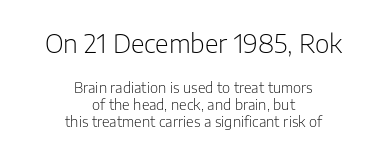
{"italic": "no", "bold": "no", "underline": "no", "align": "center", "line_spacing_ratio": 1.23, "letter_spacing": "normal", "letter_spacing_em": 0.0, "larger_block": "first", "size_ratio": 1.79, "glyph_px": 25}
